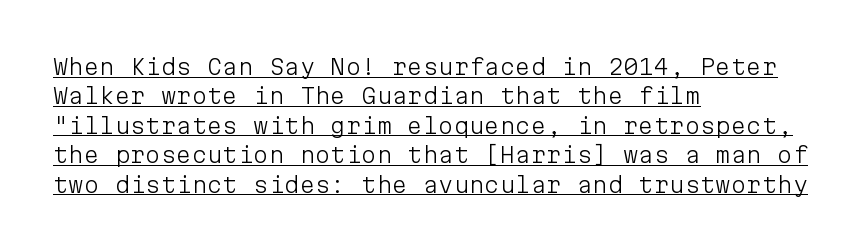
Q: Is the text bold? A: No.
Q: Is the text italic (slanted)? A: No, it is upright.
Q: Is the text underlined? A: Yes.
Q: How is the paragraph aligned? A: Left-aligned.
Q: Is the spacing between letters normal or unusually wide? A: Normal.
Q: Is the spacing between lines tight, normal or loose? A: Normal.
